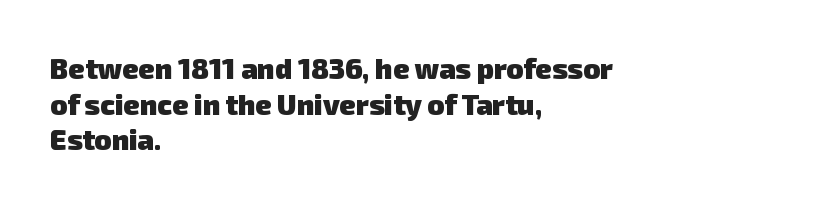
{"serif": "no", "bold": "yes", "weight": "heavy", "width": "normal", "stroke_contrast": "low", "x_height": "medium", "monospaced": "no", "underline": "no", "align": "left", "line_spacing": "normal", "line_spacing_ratio": 1.27, "letter_spacing": "normal", "letter_spacing_em": 0.0, "glyph_px": 28}
